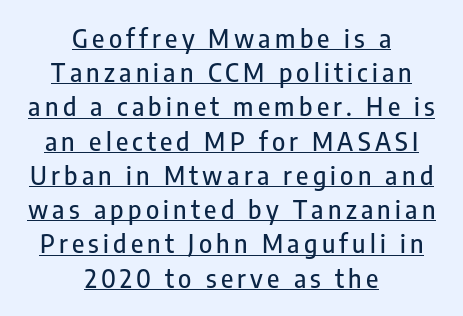
Italic? Not at all — the glyphs are vertical. Summary of vertical rhythm: regular, with standard interline spacing. In designer terms, the underline attribute is active on this setting. Line starts and ends both wander, symmetrically.
